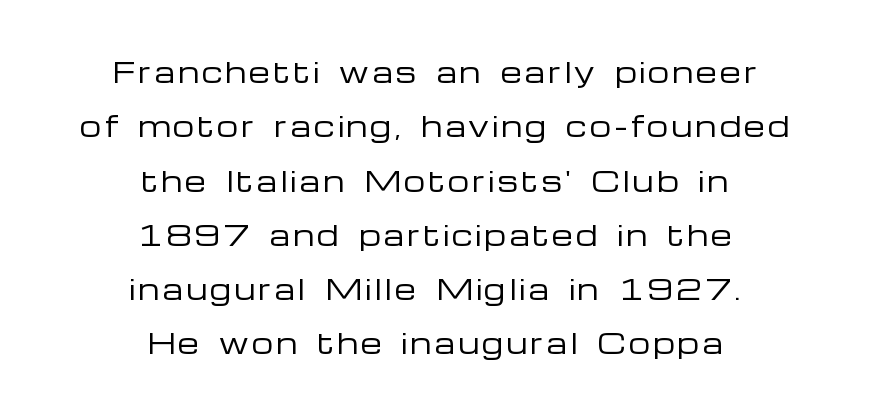
A great deal of white space separates one row of letters from the next. Underlining? Definitely not there. The type sits square on the baseline with zero lean. Weight: not bold — regular or lighter. Teacher's note: observe the equal gaps on both sides — that is centered alignment.
